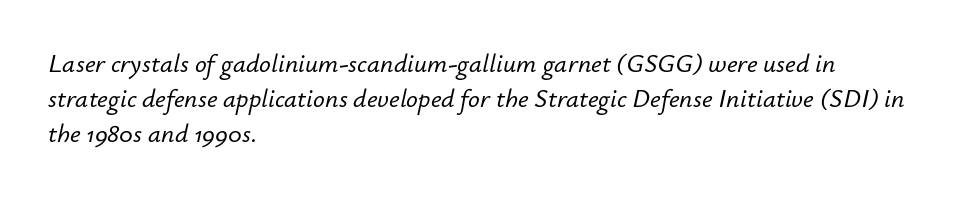
Compared with typical body copy, the letter spacing here is the same. The setting favours the left margin, as ordinary paragraphs usually do. Anything drawn beneath the words? Only blank space. Does the lettering tilt? It does — this is italic.
